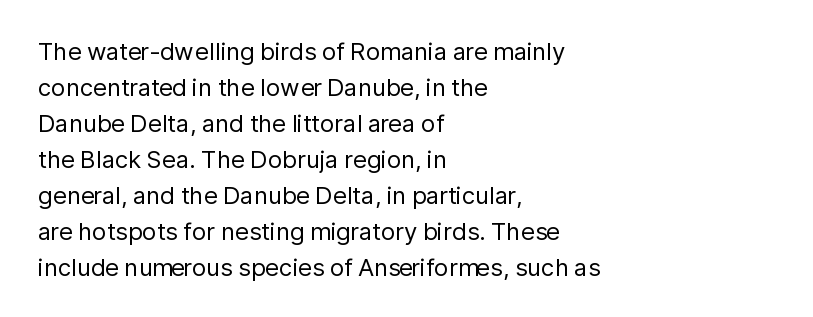
Q: Is the text bold? A: No.
Q: Is the text italic (slanted)? A: No, it is upright.
Q: Is the text underlined? A: No.
Q: How is the paragraph aligned? A: Left-aligned.
Q: Is the spacing between letters normal or unusually wide? A: Normal.
Q: Is the spacing between lines tight, normal or loose? A: Normal.
